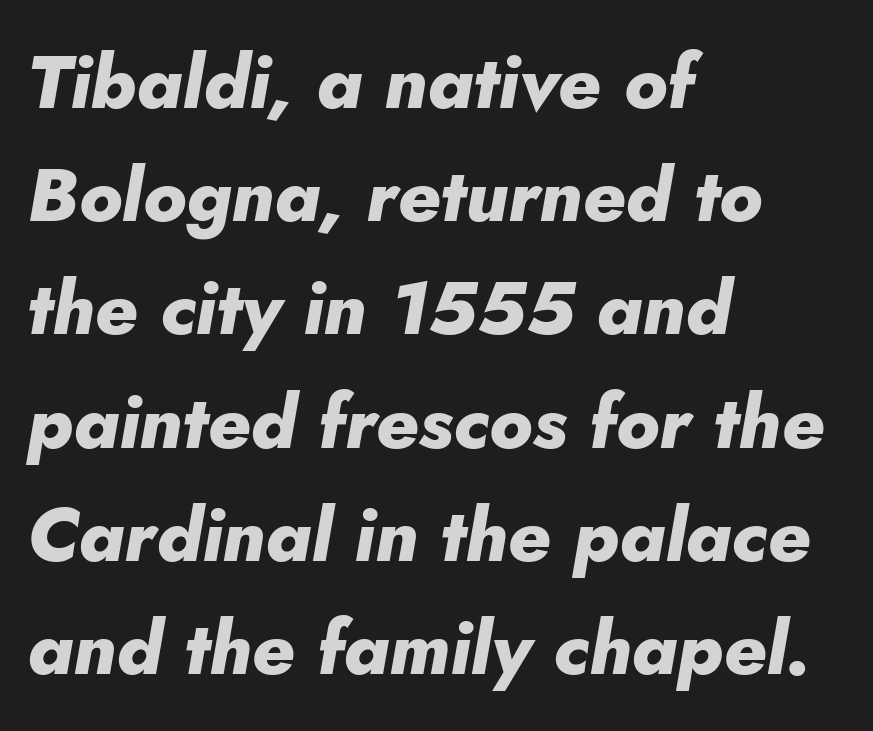
Q: Is the text bold? A: Yes.
Q: Is the text italic (slanted)? A: Yes, it leans right by about 10 degrees.
Q: Is the text underlined? A: No.
Q: How is the paragraph aligned? A: Left-aligned.
Q: Is the spacing between letters normal or unusually wide? A: Normal.
Q: Is the spacing between lines tight, normal or loose? A: Normal.
Q: Width (condensed, normal, or wide)? A: Normal.
Q: Stroke contrast? A: Low.
Q: x-height? A: Small.
Q: Monospaced? A: No.
